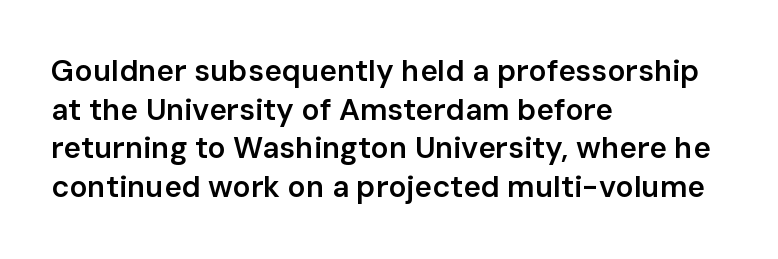
{"serif": "no", "italic": "no", "bold": "semi", "weight": "semibold", "width": "normal", "stroke_contrast": "low", "x_height": "medium", "monospaced": "no", "underline": "no", "align": "left", "line_spacing": "normal", "line_spacing_ratio": 1.29, "letter_spacing": "normal", "letter_spacing_em": 0.0, "glyph_px": 30}
